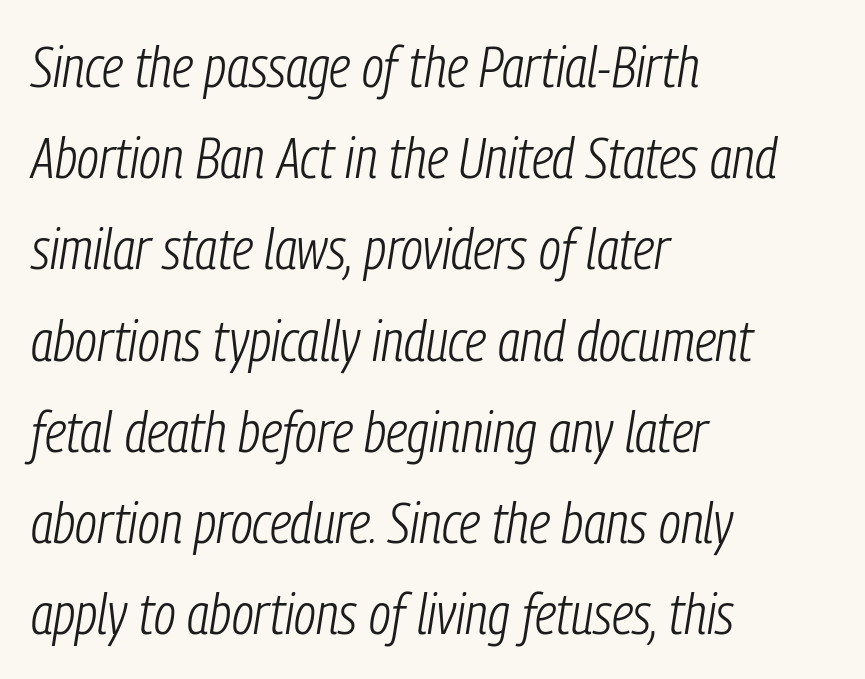
{"italic": "yes", "lean": "right", "slant_degrees": 9, "bold": "no", "weight": "light", "width": "condensed", "stroke_contrast": "low", "x_height": "medium", "monospaced": "no", "underline": "no", "align": "left", "line_spacing": "normal", "line_spacing_ratio": 1.6, "letter_spacing": "normal", "letter_spacing_em": 0.0, "glyph_px": 57}
